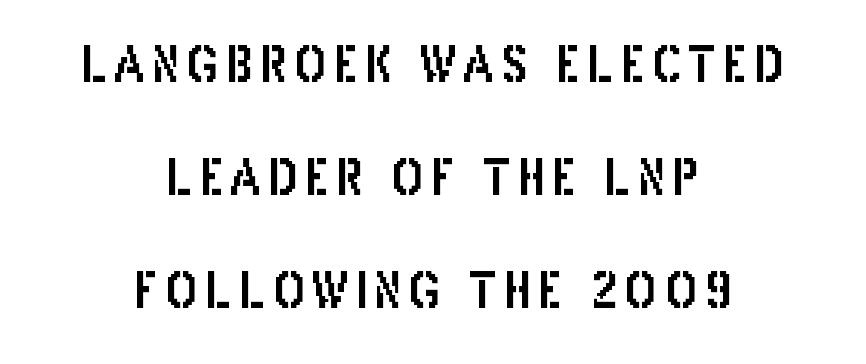
{"serif": "no", "italic": "no", "width": "condensed", "stroke_contrast": "low", "x_height": "large", "monospaced": "no", "underline": "no", "align": "center", "line_spacing": "loose", "line_spacing_ratio": 2.31, "glyph_px": 49}
